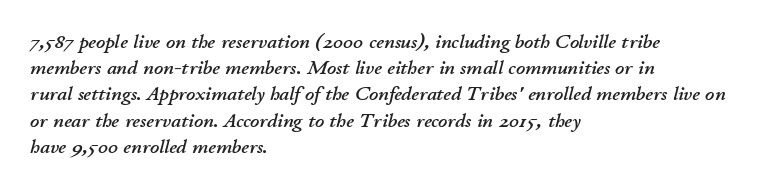
Q: Is the text italic (slanted)? A: Yes, it leans right by about 11 degrees.
Q: Is the text underlined? A: No.
Q: How is the paragraph aligned? A: Left-aligned.
Q: Is the spacing between letters normal or unusually wide? A: Normal.
Q: Is the spacing between lines tight, normal or loose? A: Normal.
